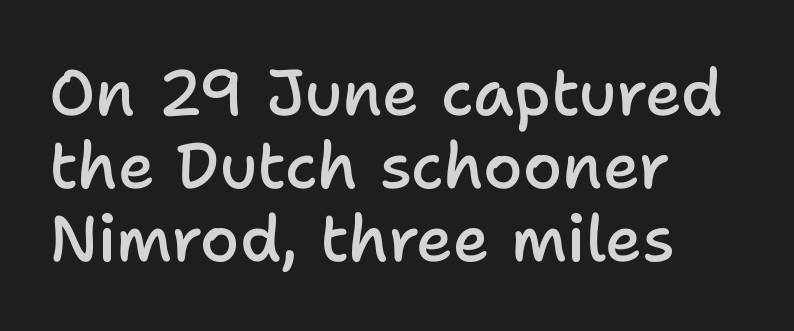
If you measured baseline to baseline, you'd find a short distance. The designer went with a sans here, leaving each stem footless. Semibold letterforms, between regular and bold. The strip under each line holds only bare page.
